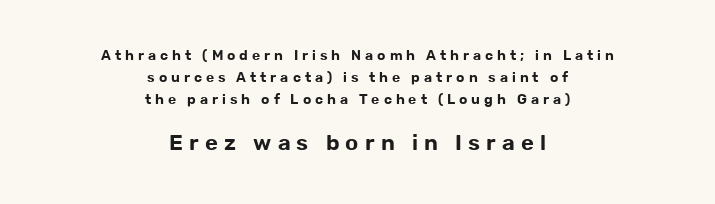
Q: Is the text italic (slanted)? A: No, it is upright.
Q: Is the text underlined? A: No.
Q: How is the paragraph aligned? A: Centered.
Q: Is the spacing between letters normal or unusually wide? A: Unusually wide.
Q: Is the spacing between lines tight, normal or loose? A: Normal.
Q: Which block of text is set in a larger size, the first (top) or the second (bottom)? A: The second (bottom) one.
